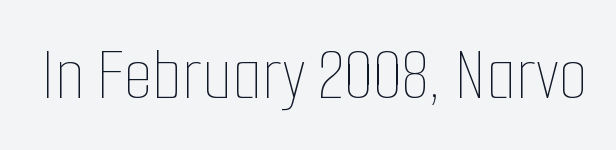
{"italic": "no", "bold": "no", "weight": "thin", "width": "condensed", "stroke_contrast": "low", "x_height": "medium", "monospaced": "no", "underline": "no", "letter_spacing": "normal", "letter_spacing_em": 0.0, "glyph_px": 76}
